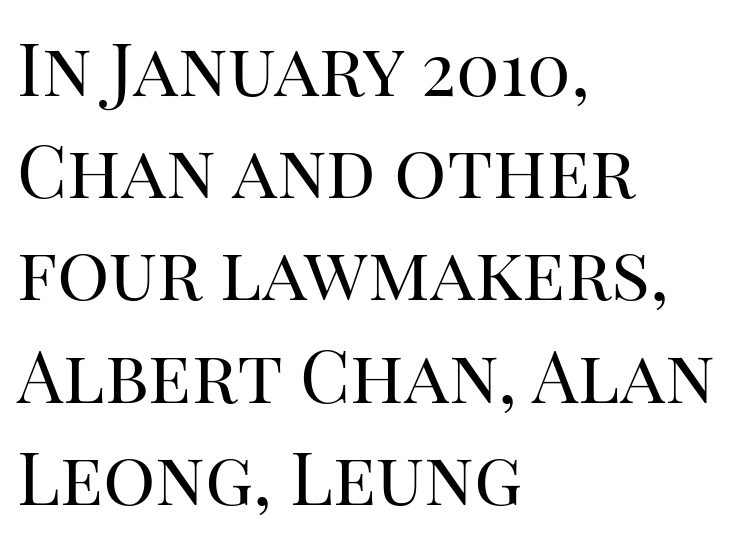
{"serif": "yes", "italic": "no", "bold": "no", "weight": "regular", "width": "normal", "stroke_contrast": "high", "x_height": "large", "monospaced": "no", "underline": "no", "align": "left", "line_spacing": "normal", "line_spacing_ratio": 1.4, "letter_spacing": "normal", "letter_spacing_em": 0.0, "glyph_px": 73}
